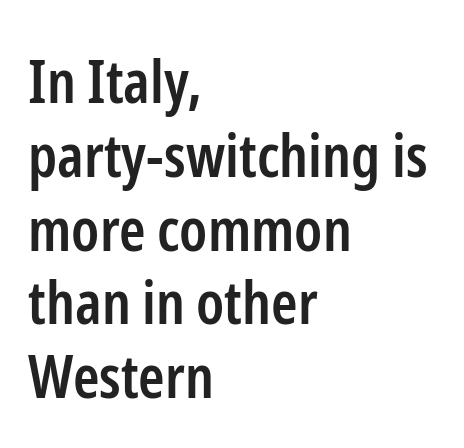
The image shows 60 px semibold, condensed sans-serif type, upright; set left-aligned, line spacing 1.23x, normal letter spacing, not underlined; low stroke contrast and a medium x-height.
